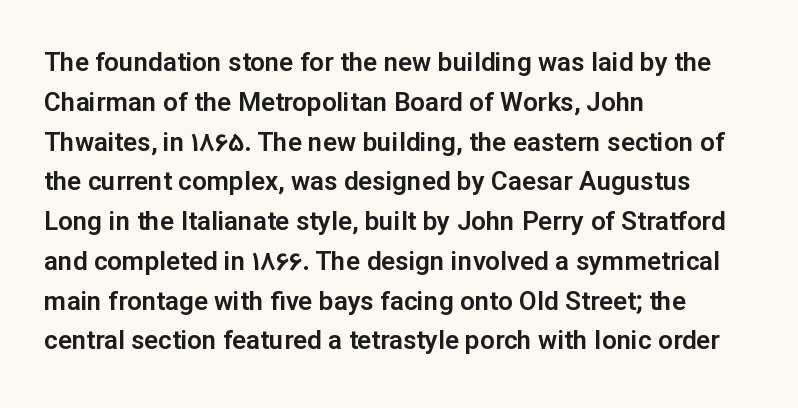
Q: Is the text italic (slanted)? A: No, it is upright.
Q: Is the text underlined? A: No.
Q: How is the paragraph aligned? A: Left-aligned.
Q: Is the spacing between letters normal or unusually wide? A: Normal.
Q: Is the spacing between lines tight, normal or loose? A: Normal.
